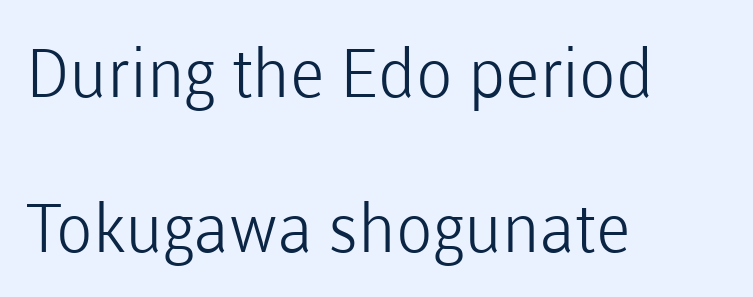
The image shows 67 px light sans-serif type, upright; set left-aligned, loose line spacing (2.31x), normal letter spacing, not underlined; low stroke contrast and a medium x-height.
